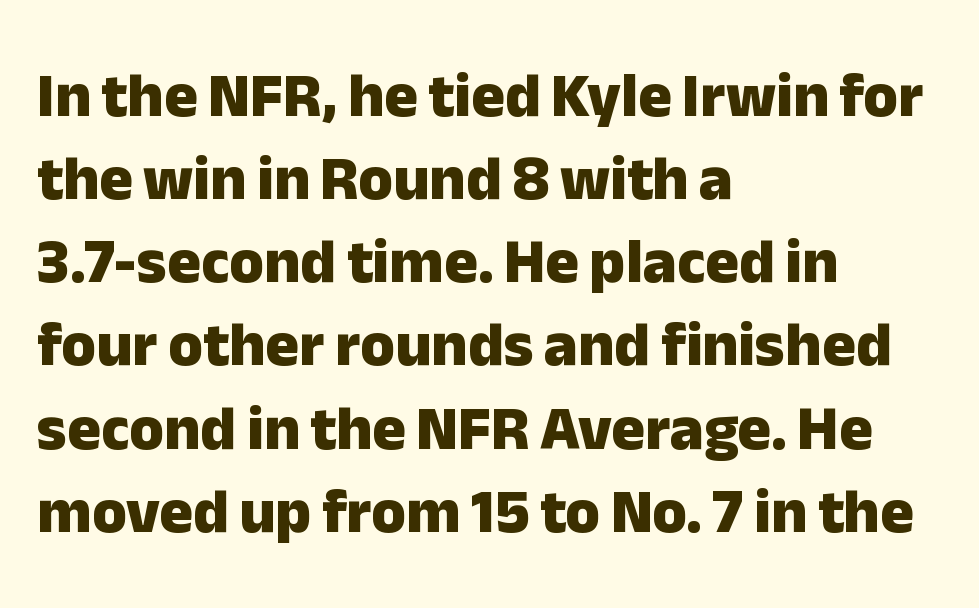
Do the characters align in a grid? No, the font is proportional. Serif or sans? Sans — the stroke terminals are bare. The letters stand straight up with perfectly vertical stems. Thick stems and heavy bowls — unmistakably bold. Short note: letters normally spaced. Vertically, the passage feels balanced, rows spaced as you'd expect.
